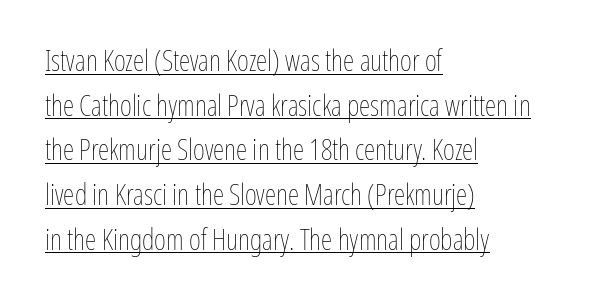
Q: Is the text bold? A: No.
Q: Is the text italic (slanted)? A: No, it is upright.
Q: Is the text underlined? A: Yes.
Q: How is the paragraph aligned? A: Left-aligned.
Q: Is the spacing between letters normal or unusually wide? A: Normal.
Q: Is the spacing between lines tight, normal or loose? A: Normal.
Q: Width (condensed, normal, or wide)? A: Condensed.
Q: Stroke contrast? A: Low.
Q: x-height? A: Medium.
Q: Monospaced? A: No.
